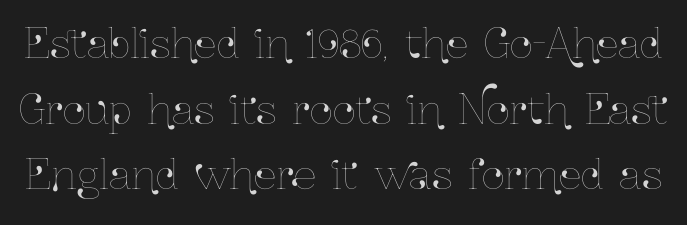
The image shows 40 px condensed type, upright; set normal line spacing (1.64x), normal letter spacing, not underlined; low stroke contrast and a medium x-height.
